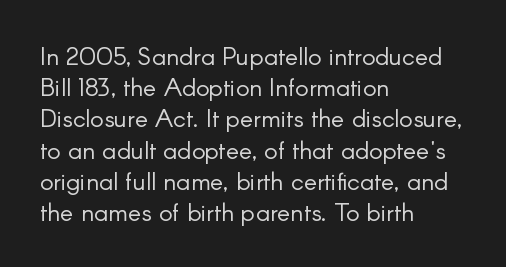
Q: Is the text bold? A: No.
Q: Is the text italic (slanted)? A: No, it is upright.
Q: Is the text underlined? A: No.
Q: How is the paragraph aligned? A: Left-aligned.
Q: Is the spacing between letters normal or unusually wide? A: Normal.
Q: Is the spacing between lines tight, normal or loose? A: Normal.
